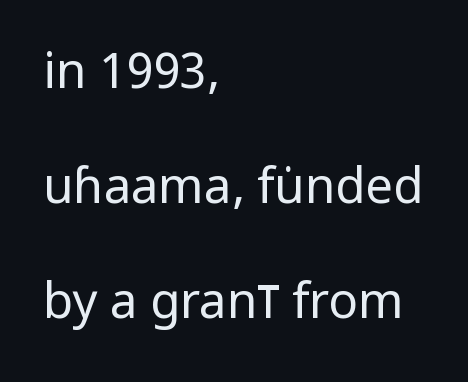
Does the lettering tilt? It doesn't — this is upright. Stem width sits at or under what a default text font uses. Loosely led — the rows are spread out. Line beginnings align vertically; line endings do not.
